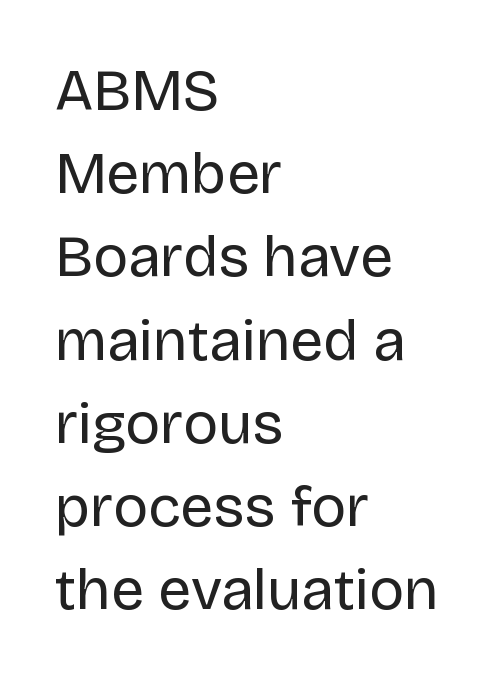
{"serif": "no", "italic": "no", "bold": "no", "weight": "regular", "width": "normal", "stroke_contrast": "low", "x_height": "large", "monospaced": "no", "underline": "no", "align": "left", "line_spacing": "normal", "line_spacing_ratio": 1.41, "letter_spacing": "normal", "letter_spacing_em": 0.0, "glyph_px": 59}
